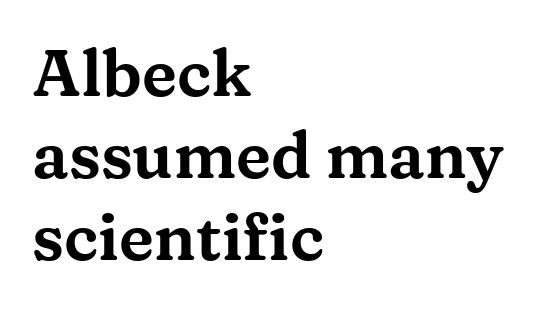
{"serif": "yes", "italic": "no", "width": "wide", "stroke_contrast": "medium", "x_height": "medium", "monospaced": "no", "underline": "no", "align": "left", "line_spacing": "normal", "line_spacing_ratio": 1.26, "letter_spacing": "normal", "letter_spacing_em": 0.0, "glyph_px": 65}
